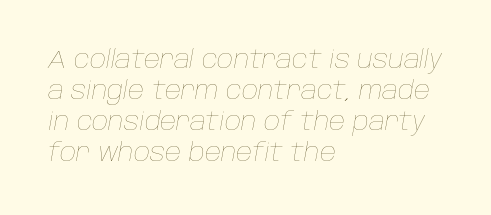
No heavy texture on the line: the type isn't bold. Slant detected: the letters are inclined. Caption: multi-line text, flush left, ragged right. Quick note: underline off. Letter spacing: default.
